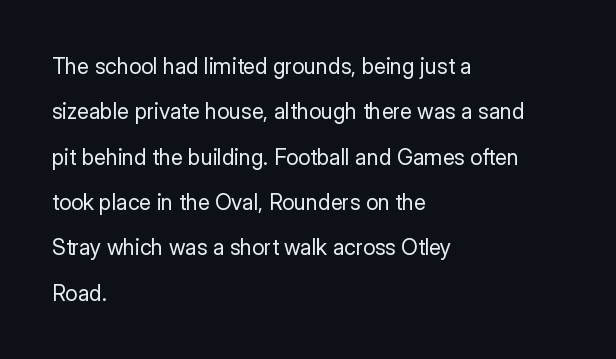
Q: Is the text bold? A: No.
Q: Is the text italic (slanted)? A: No, it is upright.
Q: Is the text underlined? A: No.
Q: How is the paragraph aligned? A: Left-aligned.
Q: Is the spacing between letters normal or unusually wide? A: Normal.
Q: Is the spacing between lines tight, normal or loose? A: Loose.
